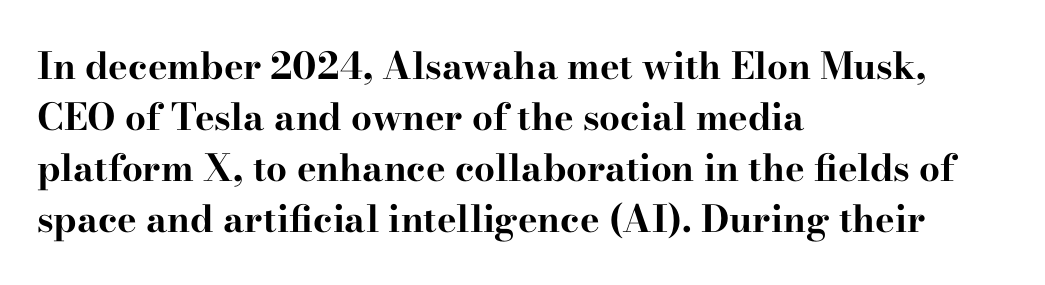
In terms of letterspacing, this is plain default setting. Do the letters lean? They stand straight. Quick note: interline space is typical. Spacing verdict: proportional, widths tailored to each character. Horizontally, the lines are justified to the leading edge only.
